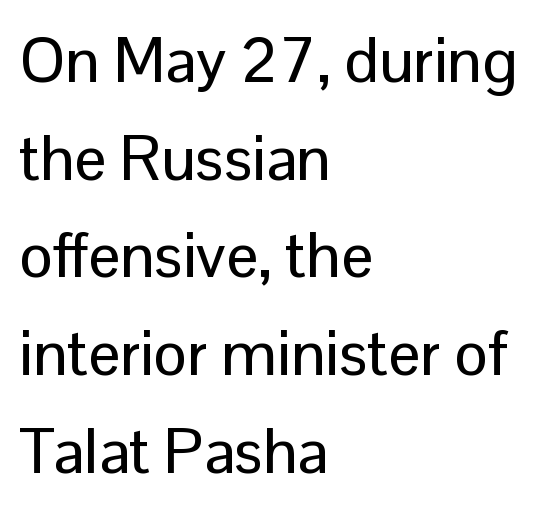
{"serif": "no", "italic": "no", "width": "normal", "stroke_contrast": "low", "x_height": "medium", "monospaced": "no", "underline": "no", "align": "left", "line_spacing": "normal", "line_spacing_ratio": 1.55, "letter_spacing": "normal", "letter_spacing_em": 0.0, "glyph_px": 63}
